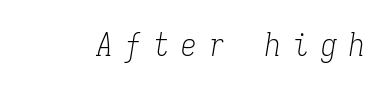
{"serif": "yes", "italic": "yes", "lean": "right", "slant_degrees": 9, "bold": "no", "weight": "light", "width": "condensed", "stroke_contrast": "low", "x_height": "medium", "monospaced": "yes", "underline": "no", "letter_spacing": "wide", "letter_spacing_em": 0.4, "glyph_px": 31}
